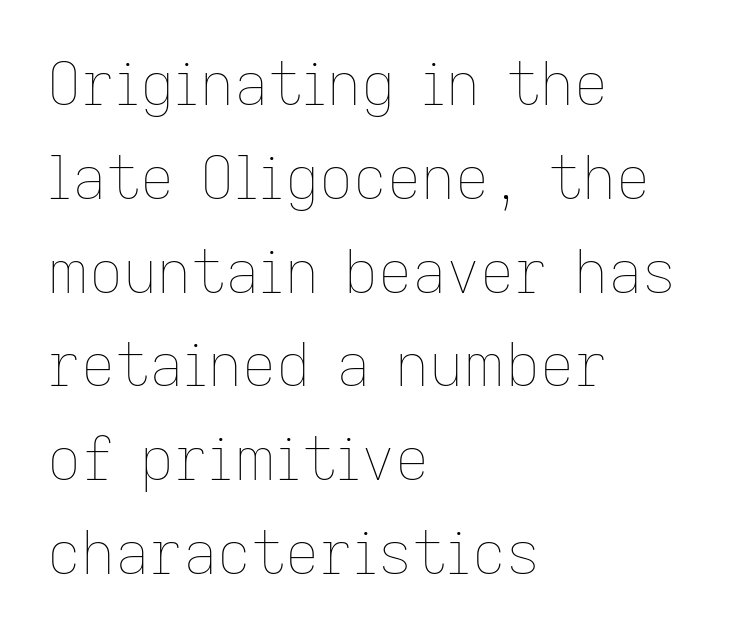
{"italic": "no", "bold": "no", "weight": "thin", "width": "normal", "stroke_contrast": "low", "x_height": "medium", "monospaced": "no", "underline": "no", "align": "left", "line_spacing": "normal", "line_spacing_ratio": 1.59, "letter_spacing": "normal", "letter_spacing_em": 0.0, "glyph_px": 59}
